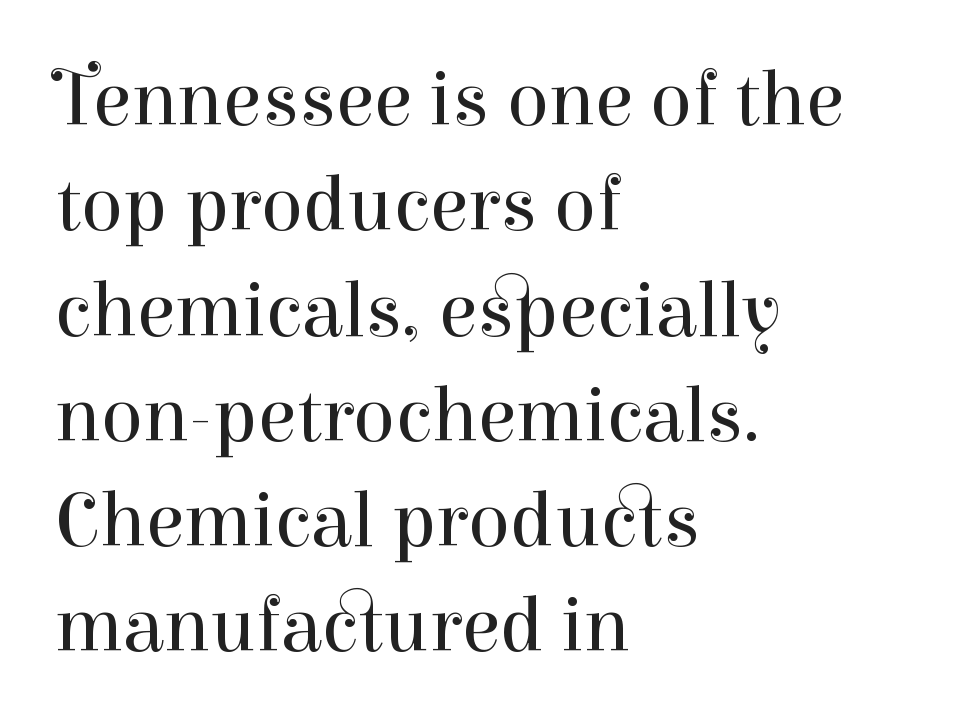
{"serif": "yes", "italic": "no", "bold": "no", "weight": "regular", "width": "normal", "stroke_contrast": "high", "x_height": "medium", "monospaced": "no", "underline": "no", "align": "left", "line_spacing": "normal", "line_spacing_ratio": 1.35, "letter_spacing": "normal", "letter_spacing_em": 0.0, "glyph_px": 78}
